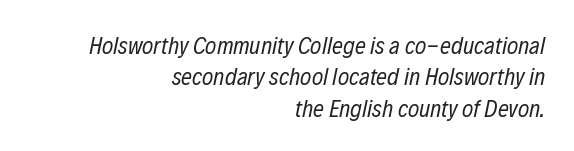
The image shows 24 px text type, italic (leaning right); set right-aligned, normal line spacing (1.31x), normal letter spacing, not underlined.
